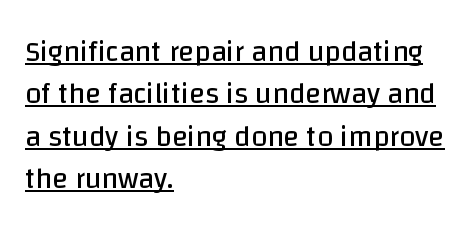
Q: Is the text bold? A: No.
Q: Is the text italic (slanted)? A: No, it is upright.
Q: Is the typeface a serif or a sans-serif typeface? A: Sans-serif.
Q: Is the text underlined? A: Yes.
Q: How is the paragraph aligned? A: Left-aligned.
Q: Is the spacing between letters normal or unusually wide? A: Normal.
Q: Is the spacing between lines tight, normal or loose? A: Normal.
Q: Width (condensed, normal, or wide)? A: Normal.
Q: Stroke contrast? A: Low.
Q: x-height? A: Large.
Q: Monospaced? A: No.
